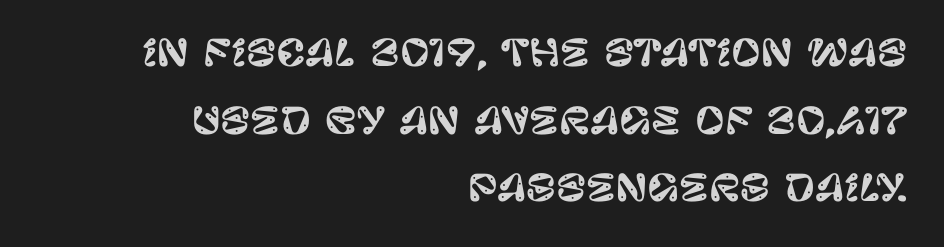
Q: Is the text italic (slanted)? A: Yes.
Q: Is the typeface a serif or a sans-serif typeface? A: Sans-serif.
Q: Is the text underlined? A: No.
Q: How is the paragraph aligned? A: Right-aligned.
Q: Is the spacing between letters normal or unusually wide? A: Normal.
Q: Width (condensed, normal, or wide)? A: Normal.
Q: Stroke contrast? A: Low.
Q: x-height? A: Large.
Q: Monospaced? A: No.
